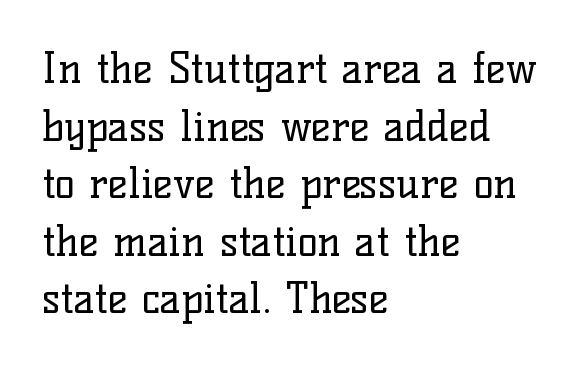
The image shows 42 px regular-weight serif type, upright; set left-aligned, normal line spacing (1.37x), normal letter spacing, not underlined; low stroke contrast and a medium x-height.
